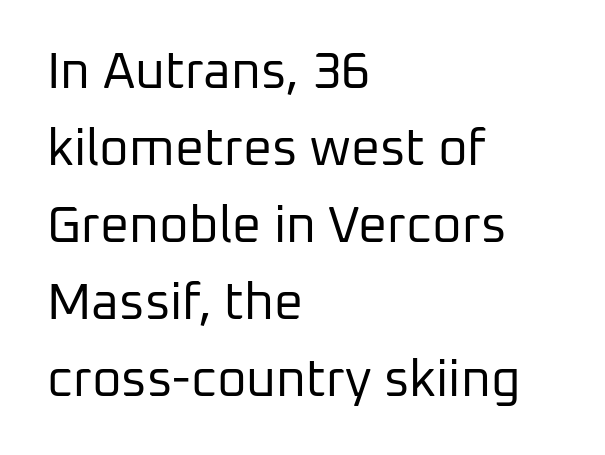
The image shows 51 px regular-weight sans-serif type, upright; set left-aligned, normal line spacing (1.51x), normal letter spacing, not underlined; low stroke contrast and a medium x-height.
